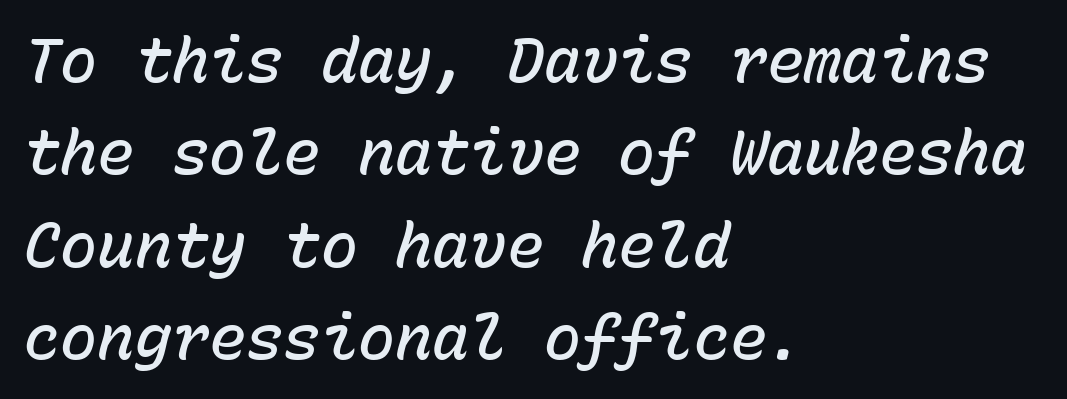
Q: Is the text bold? A: Semi-bold.
Q: Is the text italic (slanted)? A: Yes, it leans right by about 15 degrees.
Q: Is the text underlined? A: No.
Q: How is the paragraph aligned? A: Left-aligned.
Q: Is the spacing between letters normal or unusually wide? A: Normal.
Q: Is the spacing between lines tight, normal or loose? A: Normal.
Q: Width (condensed, normal, or wide)? A: Normal.
Q: Stroke contrast? A: Low.
Q: x-height? A: Medium.
Q: Monospaced? A: Yes.
